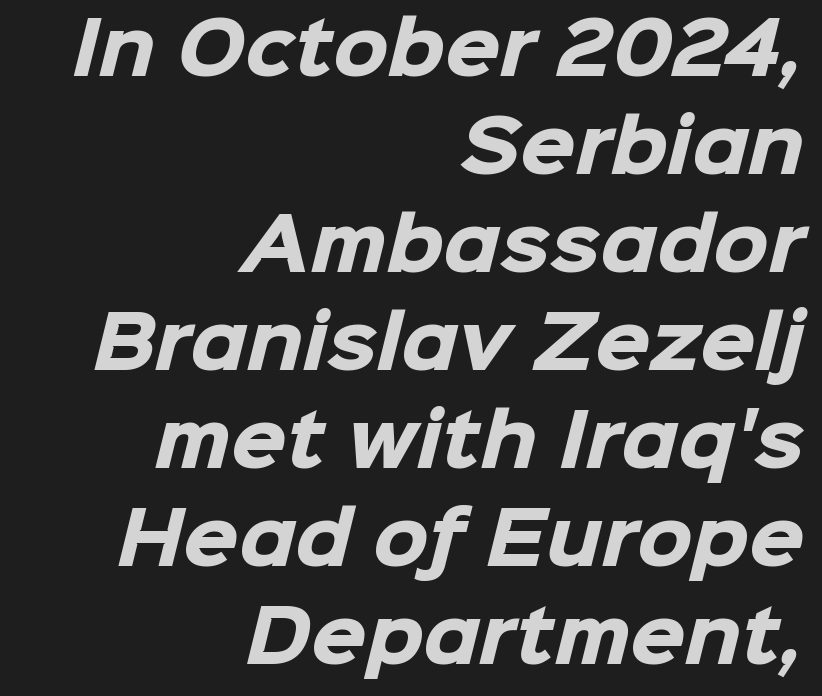
The image shows 71 px heavy sans-serif type; set right-aligned, normal line spacing (1.38x), normal letter spacing, not underlined; low stroke contrast and a medium x-height.
